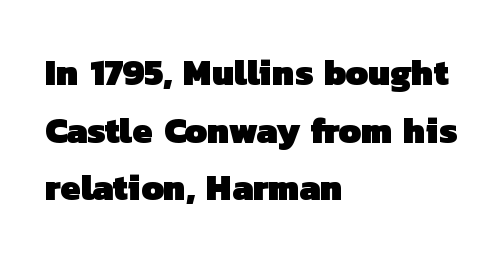
The image shows 36 px heavy sans-serif type; set left-aligned, normal line spacing (1.6x), normal letter spacing, not underlined; low stroke contrast and a medium x-height.
